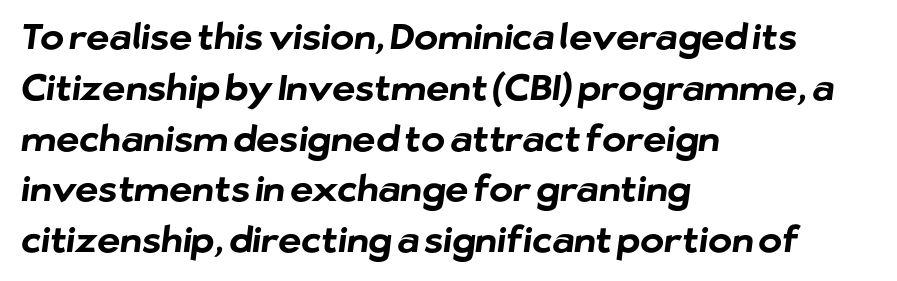
Spacing between characters is what you'd get straight out of the box. Is there much room between lines? A standard amount, neither cramped nor airy. Where is the straight margin? On the left. Heavy, bold letterforms. To sum up the face: it is a sans, with no serifs.
